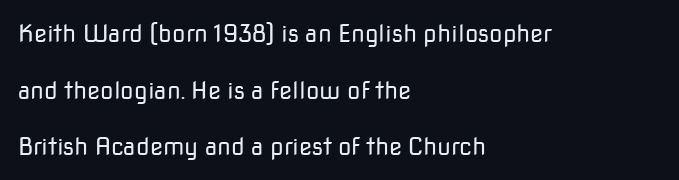
Q: Is the text bold? A: No.
Q: Is the text italic (slanted)? A: No, it is upright.
Q: Is the text underlined? A: No.
Q: How is the paragraph aligned? A: Left-aligned.
Q: Is the spacing between letters normal or unusually wide? A: Normal.
Q: Is the spacing between lines tight, normal or loose? A: Loose.
